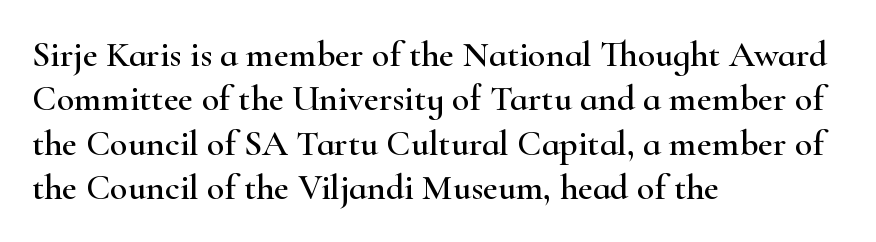
Q: Is the text italic (slanted)? A: No, it is upright.
Q: Is the typeface a serif or a sans-serif typeface? A: Serif.
Q: Is the text underlined? A: No.
Q: How is the paragraph aligned? A: Left-aligned.
Q: Is the spacing between letters normal or unusually wide? A: Normal.
Q: Width (condensed, normal, or wide)? A: Wide.
Q: Stroke contrast? A: High.
Q: x-height? A: Small.
Q: Monospaced? A: No.
